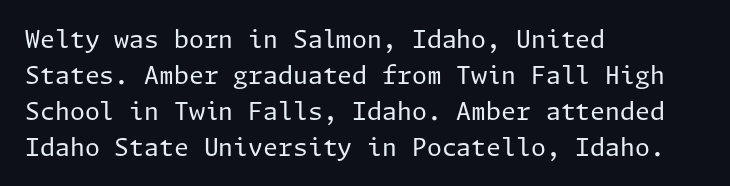
The image shows 24 px text type, upright; set left-aligned, normal line spacing (1.5x), normal letter spacing, not underlined.
